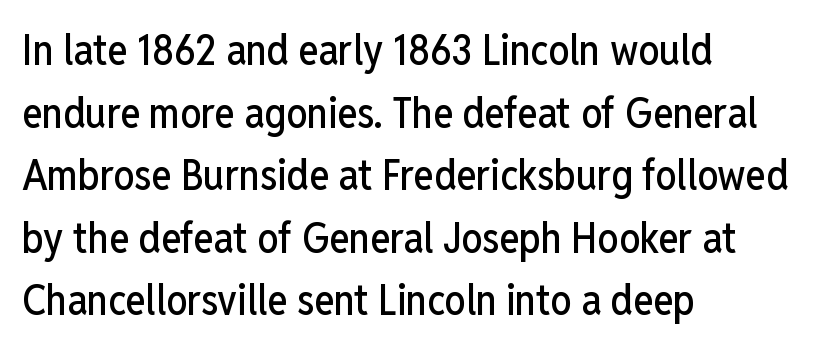
Type style note: lacks serifs. Reading down the block, your eye returns to a fixed left position each line. The passage shown is typed in a proportional face where columns would drift. The letters stand straight up with perfectly vertical stems. Tracking here is standard; glyphs follow each other at the usual distance. Has an underline been added? It has not.
